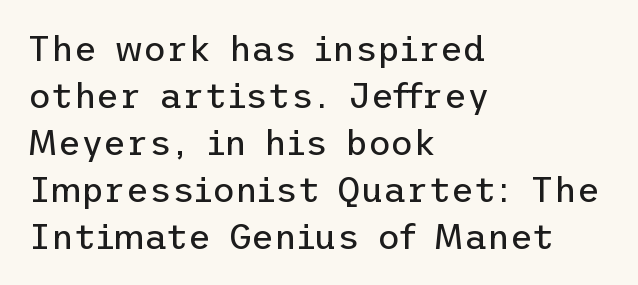
The image shows 35 px regular-weight sans-serif type, upright; set left-aligned, normal line spacing (1.34x), normal letter spacing, not underlined; low stroke contrast and a medium x-height.
